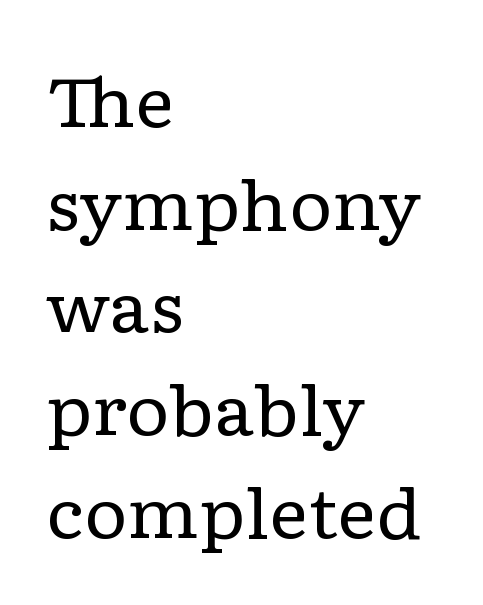
{"serif": "yes", "italic": "no", "bold": "no", "weight": "regular", "width": "wide", "stroke_contrast": "low", "x_height": "medium", "monospaced": "no", "underline": "no", "align": "left", "line_spacing": "normal", "line_spacing_ratio": 1.51, "letter_spacing": "normal", "letter_spacing_em": 0.0, "glyph_px": 68}
